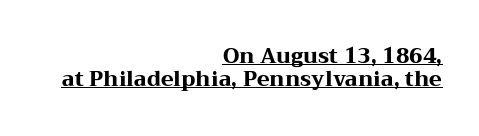
The image shows 21 px bold type, upright; set right-aligned, tight line spacing (1.1x), normal letter spacing, underlined.
